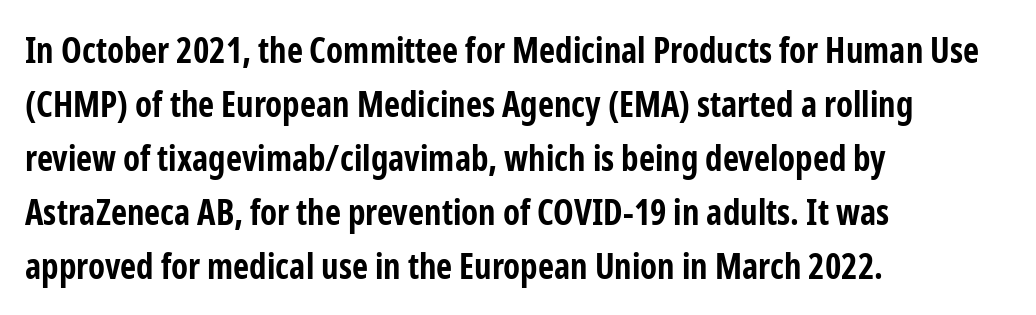
Q: Is the text bold? A: Yes.
Q: Is the text italic (slanted)? A: No, it is upright.
Q: Is the typeface a serif or a sans-serif typeface? A: Sans-serif.
Q: Is the text underlined? A: No.
Q: How is the paragraph aligned? A: Left-aligned.
Q: Is the spacing between letters normal or unusually wide? A: Normal.
Q: Is the spacing between lines tight, normal or loose? A: Normal.
Q: Width (condensed, normal, or wide)? A: Condensed.
Q: Stroke contrast? A: Low.
Q: x-height? A: Medium.
Q: Monospaced? A: No.
